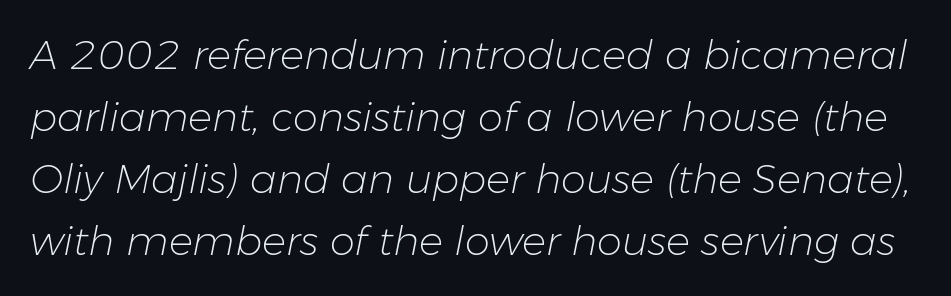
The image shows 40 px light type, italic (leaning right); set normal line spacing (1.55x), normal letter spacing, not underlined; low stroke contrast and a medium x-height.
